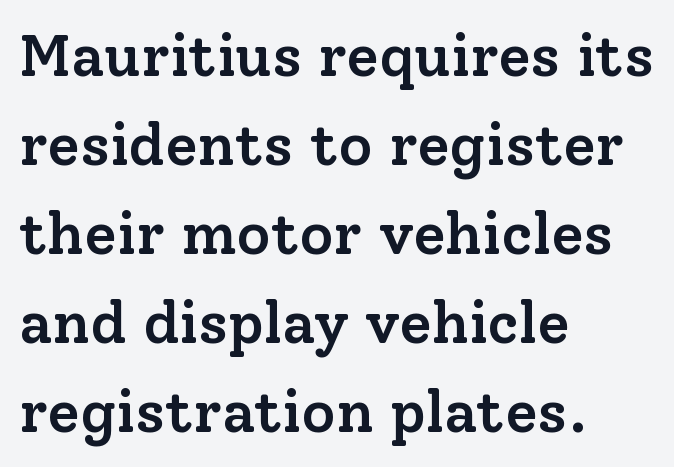
{"serif": "yes", "italic": "no", "bold": "semi", "weight": "semibold", "width": "normal", "stroke_contrast": "low", "x_height": "medium", "monospaced": "no", "underline": "no", "align": "left", "line_spacing": "normal", "line_spacing_ratio": 1.51, "letter_spacing": "normal", "letter_spacing_em": 0.0, "glyph_px": 59}
